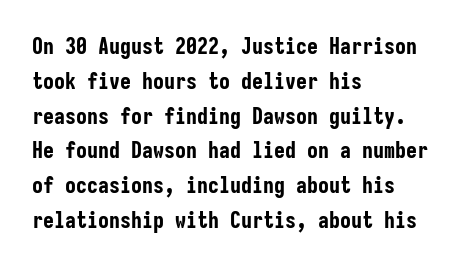
The image shows 22 px bold type, upright; set left-aligned, normal line spacing (1.58x), normal letter spacing, not underlined.
